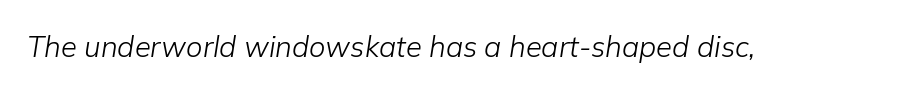
Stems here are at most as thick as an everyday book face. Is this a fixed-width face? No — the glyphs have proportional, varying widths. In terms of letterspacing, this is plain default setting. The gap between lines stays unmarked.
